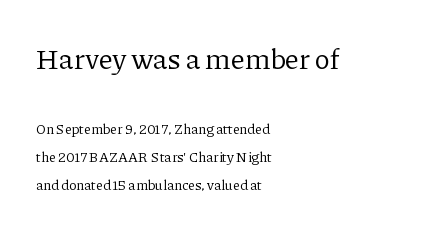
Do the characters align in a grid? No, the font is proportional. In this sample the first text group is rendered at the bigger scale. Upright lettering throughout. Bare-footed words on every line. Left-aligned paragraph, ragged on the right.
